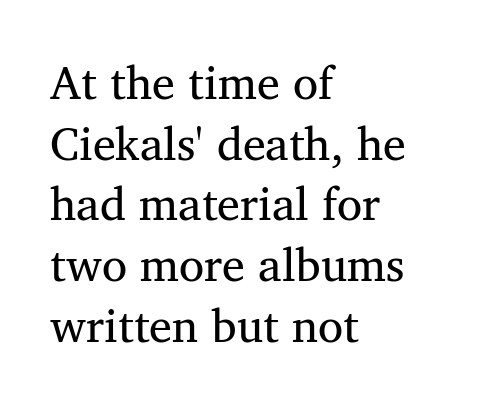
{"serif": "yes", "bold": "no", "weight": "regular", "width": "normal", "stroke_contrast": "medium", "x_height": "medium", "monospaced": "no", "underline": "no", "align": "left", "line_spacing": "normal", "line_spacing_ratio": 1.32, "letter_spacing": "normal", "letter_spacing_em": 0.0, "glyph_px": 46}
